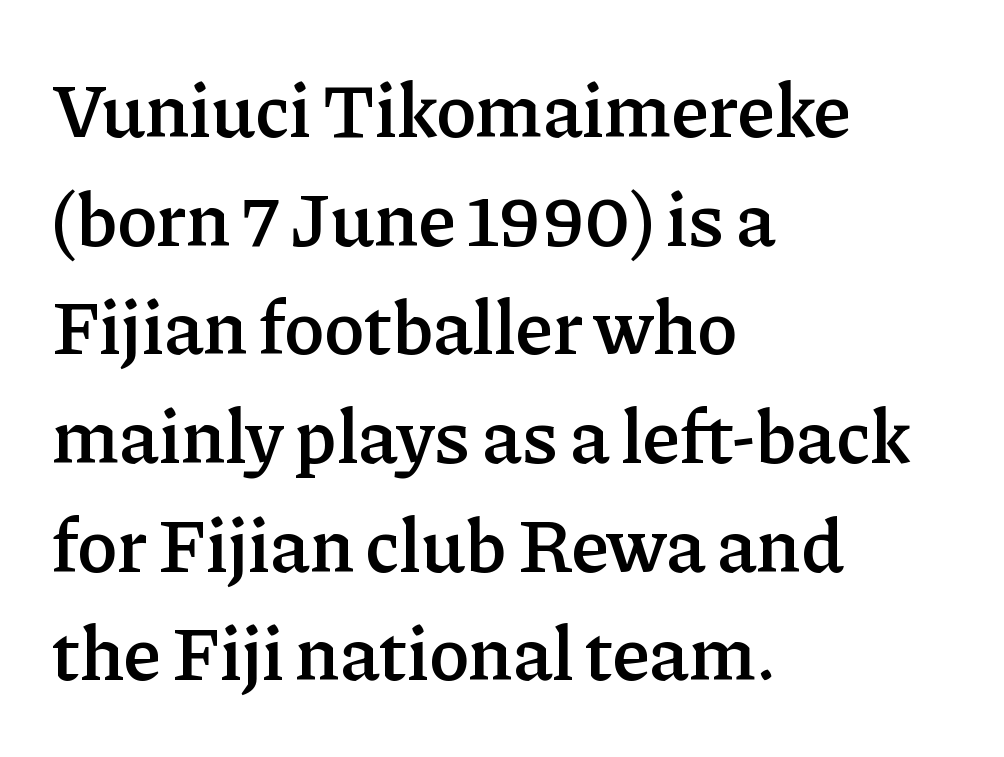
{"serif": "yes", "italic": "no", "bold": "semi", "weight": "semibold", "width": "normal", "stroke_contrast": "low", "x_height": "medium", "monospaced": "no", "underline": "no", "align": "left", "line_spacing": "normal", "line_spacing_ratio": 1.43, "letter_spacing": "normal", "letter_spacing_em": 0.0, "glyph_px": 76}
